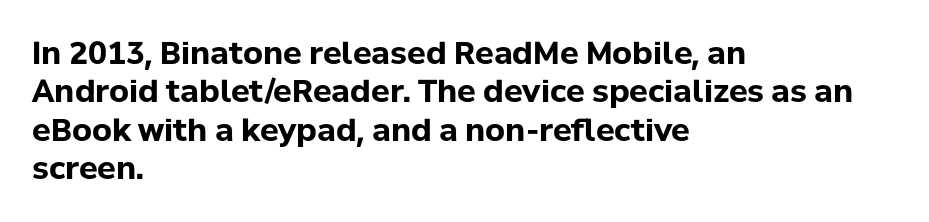
Q: Is the text bold? A: Yes.
Q: Is the text italic (slanted)? A: No, it is upright.
Q: Is the typeface a serif or a sans-serif typeface? A: Sans-serif.
Q: Is the text underlined? A: No.
Q: How is the paragraph aligned? A: Left-aligned.
Q: Is the spacing between letters normal or unusually wide? A: Normal.
Q: Width (condensed, normal, or wide)? A: Normal.
Q: Stroke contrast? A: Low.
Q: x-height? A: Medium.
Q: Monospaced? A: No.
